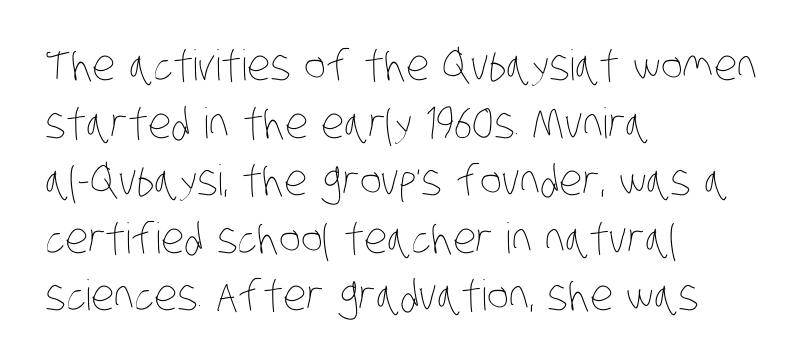
Q: Is the text bold? A: No.
Q: Is the text underlined? A: No.
Q: How is the paragraph aligned? A: Left-aligned.
Q: Is the spacing between letters normal or unusually wide? A: Normal.
Q: Is the spacing between lines tight, normal or loose? A: Normal.
Q: Width (condensed, normal, or wide)? A: Condensed.
Q: Stroke contrast? A: Low.
Q: x-height? A: Large.
Q: Monospaced? A: No.
